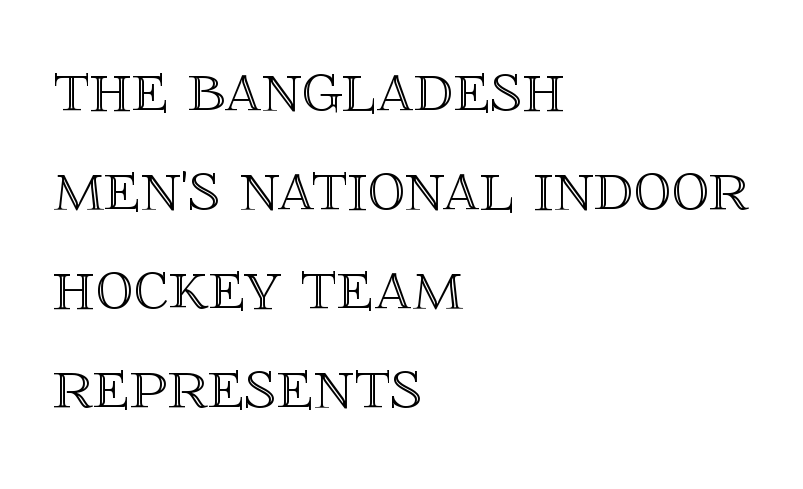
{"italic": "no", "width": "normal", "x_height": "large", "monospaced": "no", "underline": "no", "align": "left", "line_spacing": "normal", "line_spacing_ratio": 1.32, "letter_spacing": "normal", "letter_spacing_em": 0.0, "glyph_px": 75}
